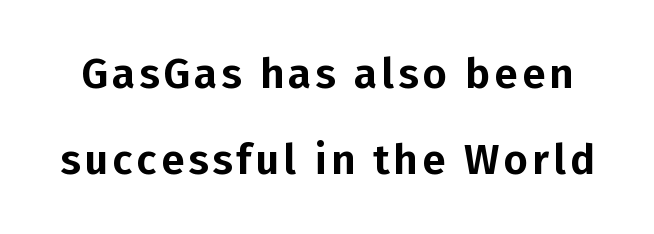
Q: Is the text italic (slanted)? A: No, it is upright.
Q: Is the typeface a serif or a sans-serif typeface? A: Sans-serif.
Q: Is the text underlined? A: No.
Q: Is the spacing between lines tight, normal or loose? A: Loose.
Q: Width (condensed, normal, or wide)? A: Normal.
Q: Stroke contrast? A: Low.
Q: x-height? A: Medium.
Q: Monospaced? A: No.
